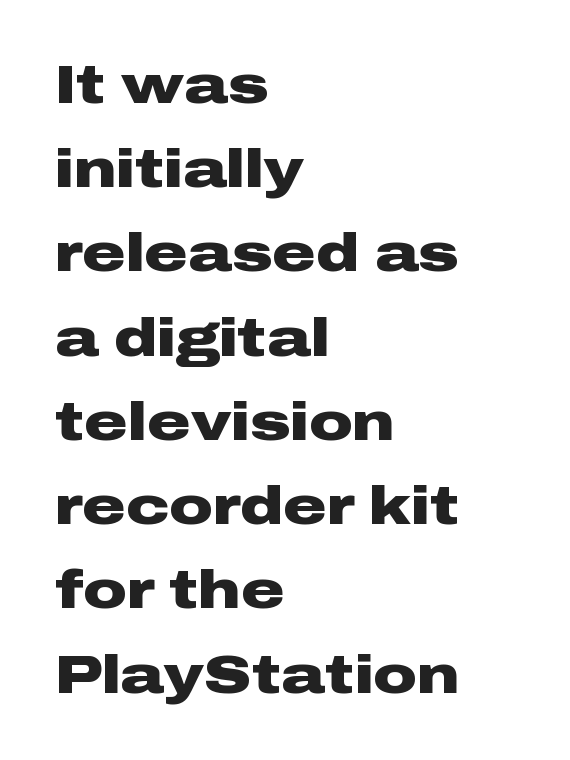
{"serif": "no", "italic": "no", "bold": "yes", "weight": "heavy", "width": "wide", "stroke_contrast": "low", "x_height": "medium", "monospaced": "no", "underline": "no", "align": "left", "line_spacing": "normal", "line_spacing_ratio": 1.56, "letter_spacing": "normal", "letter_spacing_em": 0.0, "glyph_px": 54}
